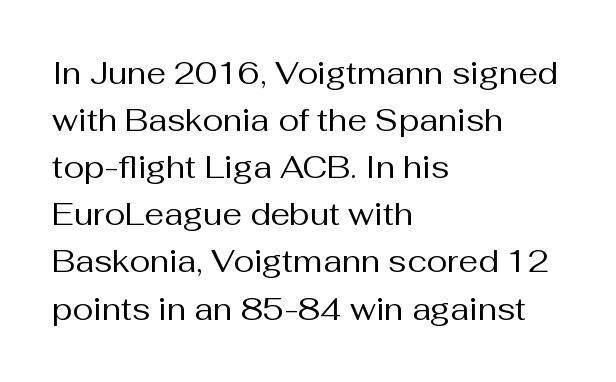
Q: Is the text bold? A: No.
Q: Is the text italic (slanted)? A: No, it is upright.
Q: Is the typeface a serif or a sans-serif typeface? A: Sans-serif.
Q: Is the text underlined? A: No.
Q: How is the paragraph aligned? A: Left-aligned.
Q: Is the spacing between letters normal or unusually wide? A: Normal.
Q: Is the spacing between lines tight, normal or loose? A: Normal.
Q: Width (condensed, normal, or wide)? A: Normal.
Q: Stroke contrast? A: Medium.
Q: x-height? A: Medium.
Q: Monospaced? A: No.
